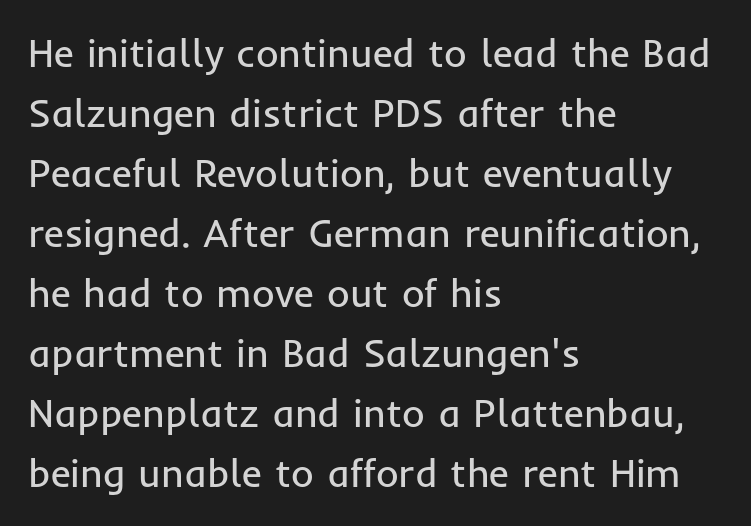
{"serif": "no", "italic": "no", "bold": "no", "weight": "regular", "width": "normal", "stroke_contrast": "low", "x_height": "medium", "monospaced": "no", "underline": "no", "align": "left", "line_spacing": "normal", "line_spacing_ratio": 1.54, "letter_spacing": "normal", "letter_spacing_em": 0.0, "glyph_px": 39}
